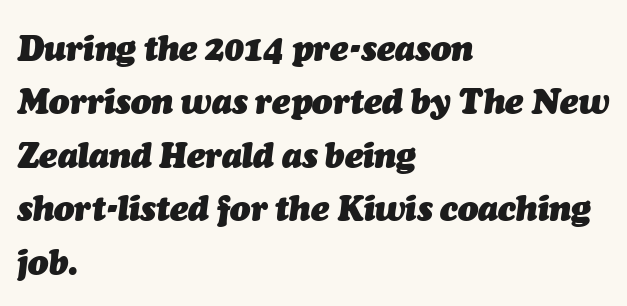
Caption: standard tracking, unaltered. The paragraph shown leans on its left margin. The passage shown leans; its letterforms are oblique. Is this a fixed-width face? No — the glyphs have proportional, varying widths. The rows are spaced the way most documents space them. Rule under the text: the space is simply empty.
